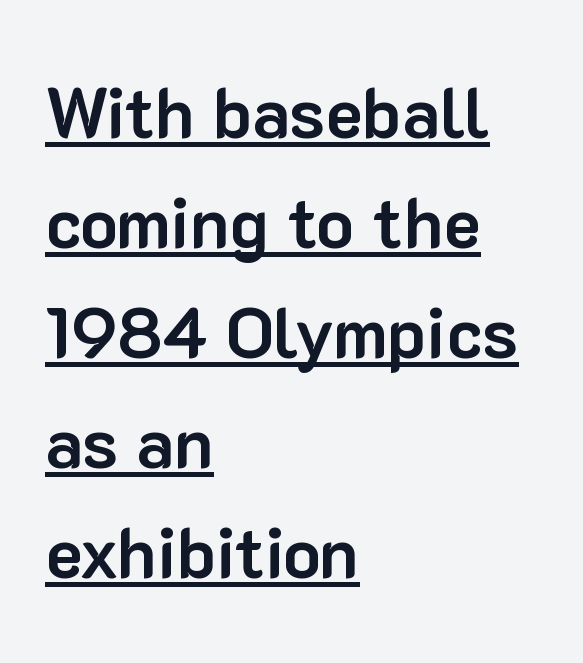
Q: Is the text bold? A: Yes.
Q: Is the text italic (slanted)? A: No, it is upright.
Q: Is the typeface a serif or a sans-serif typeface? A: Sans-serif.
Q: Is the text underlined? A: Yes.
Q: How is the paragraph aligned? A: Left-aligned.
Q: Is the spacing between letters normal or unusually wide? A: Normal.
Q: Is the spacing between lines tight, normal or loose? A: Normal.
Q: Width (condensed, normal, or wide)? A: Normal.
Q: Stroke contrast? A: Low.
Q: x-height? A: Medium.
Q: Monospaced? A: No.
